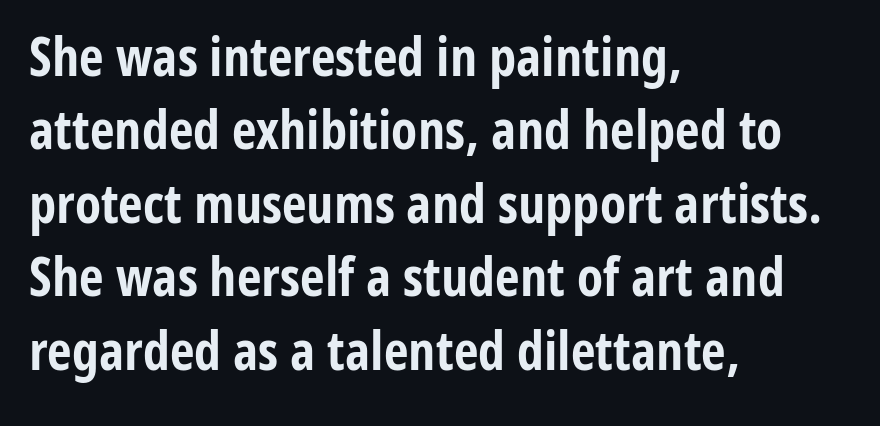
Q: Is the text bold? A: Yes.
Q: Is the text italic (slanted)? A: No, it is upright.
Q: Is the typeface a serif or a sans-serif typeface? A: Sans-serif.
Q: Is the text underlined? A: No.
Q: How is the paragraph aligned? A: Left-aligned.
Q: Is the spacing between letters normal or unusually wide? A: Normal.
Q: Is the spacing between lines tight, normal or loose? A: Normal.
Q: Width (condensed, normal, or wide)? A: Condensed.
Q: Stroke contrast? A: Low.
Q: x-height? A: Medium.
Q: Monospaced? A: No.
